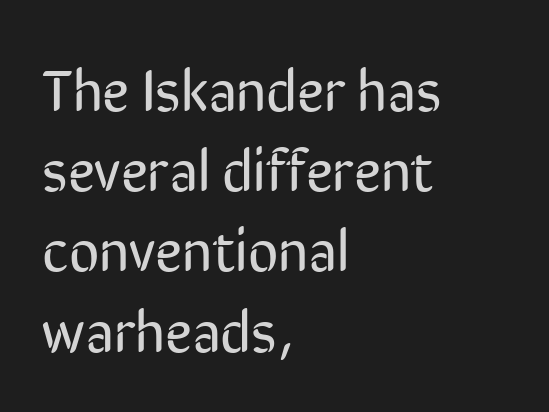
Q: Is the text bold? A: No.
Q: Is the text italic (slanted)? A: No, it is upright.
Q: Is the typeface a serif or a sans-serif typeface? A: Sans-serif.
Q: Is the text underlined? A: No.
Q: How is the paragraph aligned? A: Left-aligned.
Q: Is the spacing between letters normal or unusually wide? A: Normal.
Q: Is the spacing between lines tight, normal or loose? A: Normal.
Q: Width (condensed, normal, or wide)? A: Condensed.
Q: Stroke contrast? A: Low.
Q: x-height? A: Medium.
Q: Monospaced? A: No.
